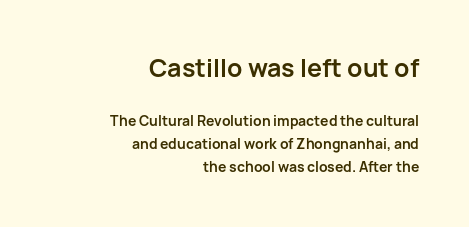
Unmarked baselines from the first word to the last. Note: larger setting up top, smaller setting below. This sample keeps an unexceptional amount of space between lines. Weight check: bold — yes, fully. This rendering leaves character spacing at its baseline value.
